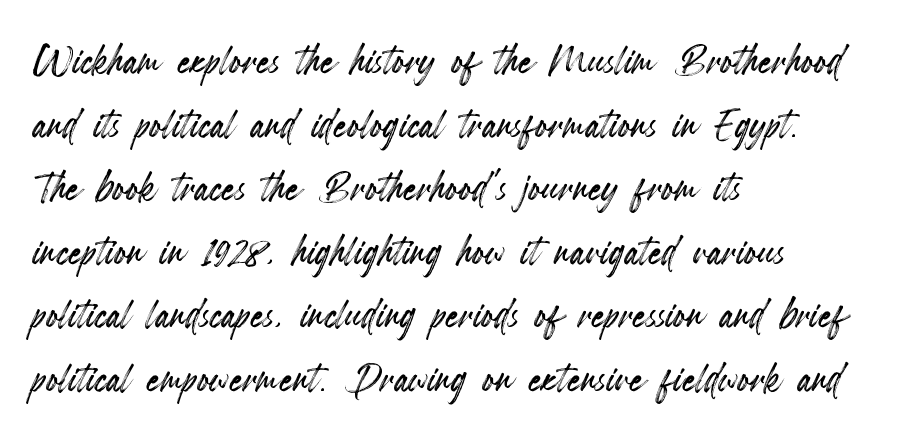
Q: Is the text italic (slanted)? A: Yes.
Q: Is the text underlined? A: No.
Q: How is the paragraph aligned? A: Left-aligned.
Q: Is the spacing between letters normal or unusually wide? A: Normal.
Q: Width (condensed, normal, or wide)? A: Condensed.
Q: x-height? A: Small.
Q: Monospaced? A: No.
